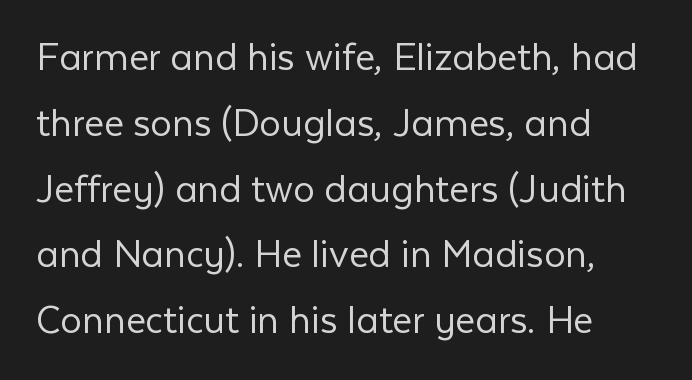
Is this a fixed-width face? No — the glyphs have proportional, varying widths. The leading is moderate, giving the passage an even texture. In terms of posture, this sample is upright. The specimen omits any rule beneath the text block's lines. A light-to-regular cut is what we see here.
